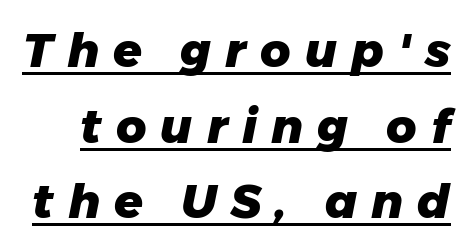
The image shows 47 px heavy type, italic (leaning right); set normal line spacing (1.61x), unusually wide letter spacing (+0.3 em), underlined; low stroke contrast and a medium x-height.
